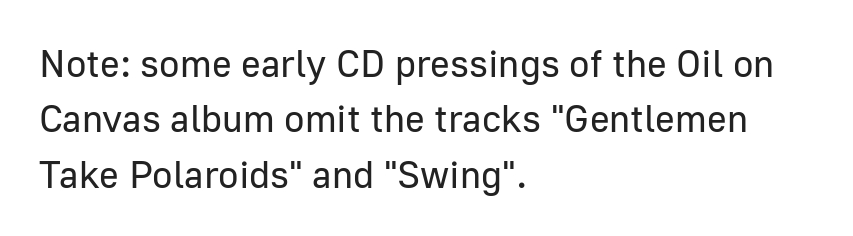
Q: Is the text bold? A: No.
Q: Is the text italic (slanted)? A: No, it is upright.
Q: Is the typeface a serif or a sans-serif typeface? A: Sans-serif.
Q: Is the text underlined? A: No.
Q: How is the paragraph aligned? A: Left-aligned.
Q: Is the spacing between letters normal or unusually wide? A: Normal.
Q: Is the spacing between lines tight, normal or loose? A: Normal.
Q: Width (condensed, normal, or wide)? A: Normal.
Q: Stroke contrast? A: Low.
Q: x-height? A: Medium.
Q: Monospaced? A: No.
